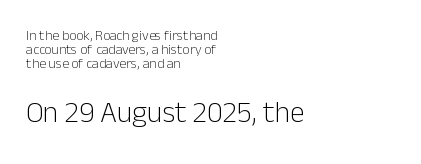
{"serif": "no", "italic": "no", "bold": "no", "weight": "light", "width": "normal", "stroke_contrast": "low", "x_height": "medium", "monospaced": "no", "underline": "no", "align": "left", "line_spacing": "tight", "line_spacing_ratio": 0.99, "letter_spacing": "normal", "letter_spacing_em": 0.0, "larger_block": "second", "size_ratio": 2.14, "glyph_px": 30}
